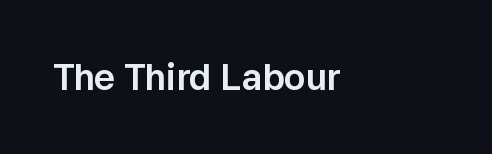
Q: Is the text italic (slanted)? A: No, it is upright.
Q: Is the typeface a serif or a sans-serif typeface? A: Sans-serif.
Q: Is the text underlined? A: No.
Q: How is the paragraph aligned? A: Left-aligned.
Q: Is the spacing between letters normal or unusually wide? A: Normal.
Q: Width (condensed, normal, or wide)? A: Normal.
Q: Stroke contrast? A: Low.
Q: x-height? A: Medium.
Q: Monospaced? A: No.
